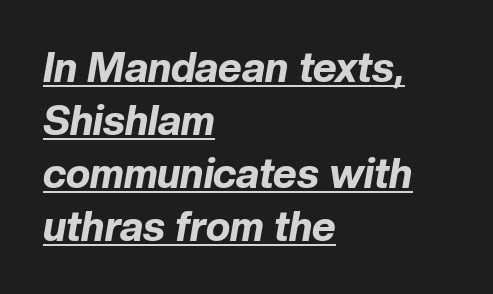
Line starts are locked; line ends wander. Horizontal bands of white between lines are of average thickness. The font's italic variant was chosen for this text. Each letter keeps its own natural width here, so spacing adapts to shape.
